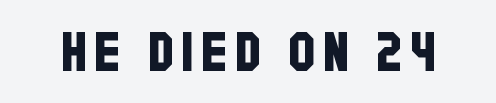
Q: Is the typeface a serif or a sans-serif typeface? A: Sans-serif.
Q: Is the text underlined? A: No.
Q: Width (condensed, normal, or wide)? A: Condensed.
Q: Stroke contrast? A: Low.
Q: x-height? A: Large.
Q: Monospaced? A: No.
